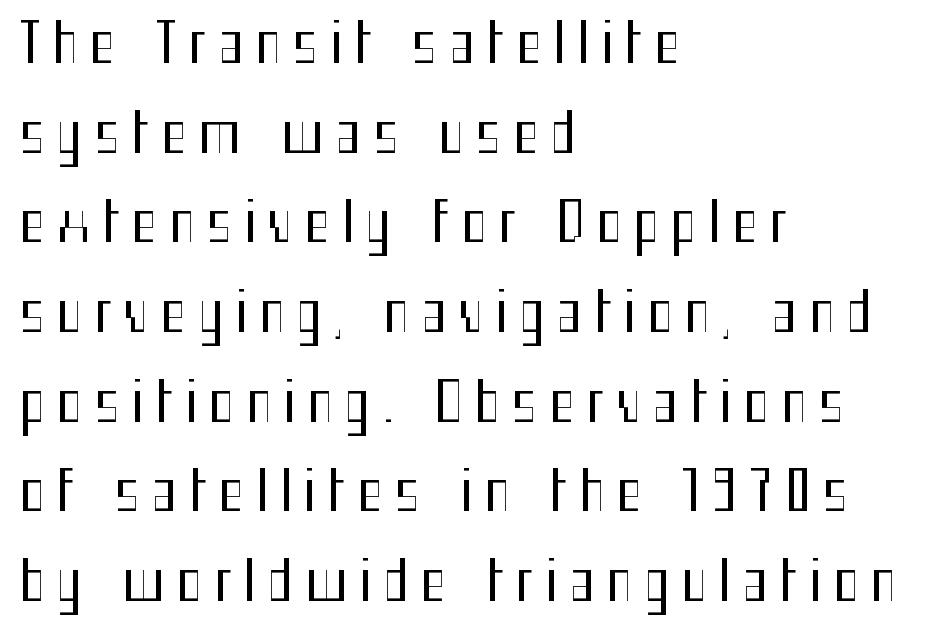
Q: Is the text bold? A: No.
Q: Is the text italic (slanted)? A: No, it is upright.
Q: Is the typeface a serif or a sans-serif typeface? A: Sans-serif.
Q: Is the text underlined? A: No.
Q: How is the paragraph aligned? A: Left-aligned.
Q: Is the spacing between letters normal or unusually wide? A: Unusually wide.
Q: Is the spacing between lines tight, normal or loose? A: Normal.
Q: Width (condensed, normal, or wide)? A: Condensed.
Q: Stroke contrast? A: Medium.
Q: x-height? A: Medium.
Q: Monospaced? A: No.
